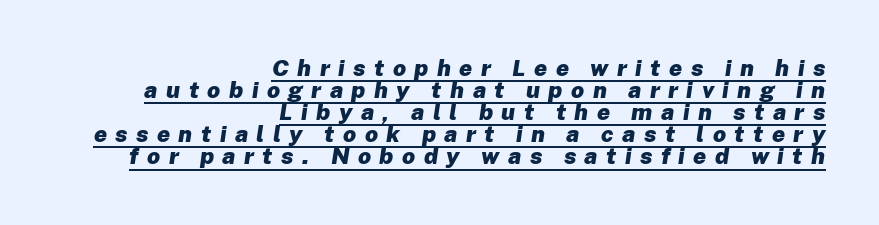
The lettering tilts uniformly, giving the passage an italic look. These words are printed bold, with thick strokes throughout. There is plenty of visible air inserted between adjacent glyphs. Each line ends at the same right margin while the left side varies. Vertical spacing — tight. Underline: present.
